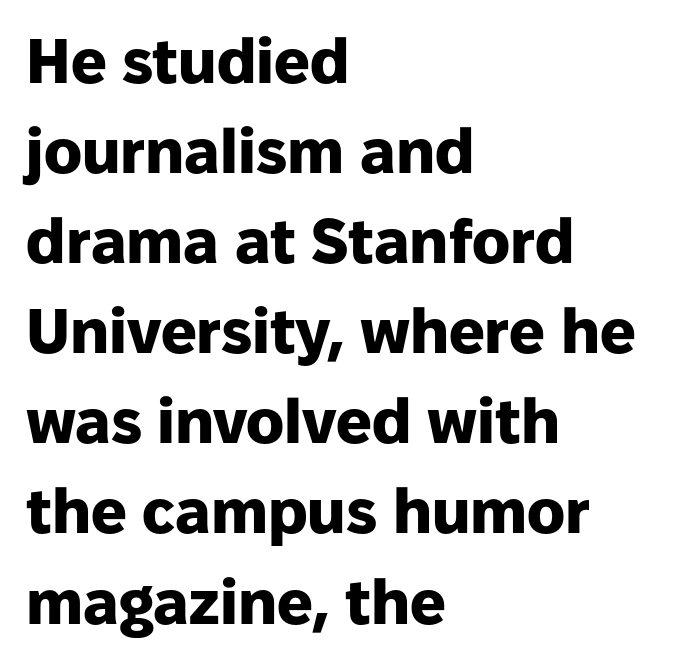
{"serif": "no", "italic": "no", "bold": "yes", "weight": "heavy", "width": "normal", "stroke_contrast": "low", "x_height": "medium", "monospaced": "no", "underline": "no", "align": "left", "line_spacing": "normal", "line_spacing_ratio": 1.43, "letter_spacing": "normal", "letter_spacing_em": 0.0, "glyph_px": 63}
